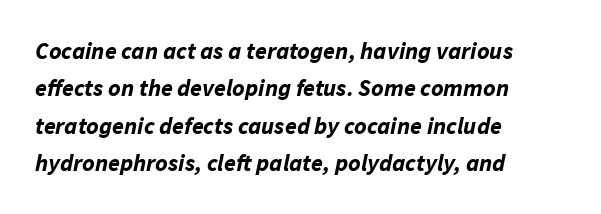
The image shows 24 px bold type, italic (leaning right); set left-aligned, normal line spacing (1.56x), normal letter spacing, not underlined.
